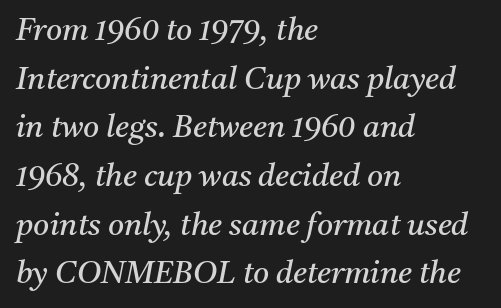
Q: Is the text bold? A: No.
Q: Is the text italic (slanted)? A: Yes, it leans right by about 11 degrees.
Q: Is the typeface a serif or a sans-serif typeface? A: Serif.
Q: Is the text underlined? A: No.
Q: How is the paragraph aligned? A: Left-aligned.
Q: Is the spacing between letters normal or unusually wide? A: Normal.
Q: Is the spacing between lines tight, normal or loose? A: Normal.
Q: Width (condensed, normal, or wide)? A: Normal.
Q: Stroke contrast? A: Medium.
Q: x-height? A: Medium.
Q: Monospaced? A: No.
